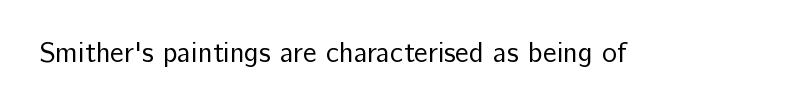
Q: Is the text bold? A: No.
Q: Is the text italic (slanted)? A: No, it is upright.
Q: Is the typeface a serif or a sans-serif typeface? A: Sans-serif.
Q: Is the text underlined? A: No.
Q: Is the spacing between letters normal or unusually wide? A: Normal.
Q: Width (condensed, normal, or wide)? A: Normal.
Q: Stroke contrast? A: Low.
Q: x-height? A: Medium.
Q: Monospaced? A: No.
